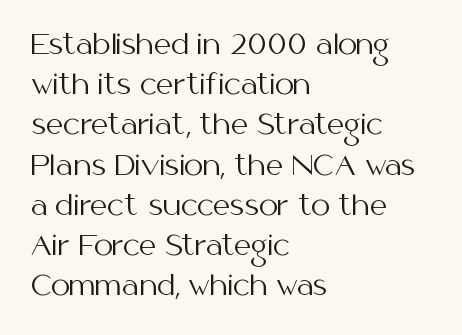
Q: Is the text bold? A: No.
Q: Is the text italic (slanted)? A: No, it is upright.
Q: Is the text underlined? A: No.
Q: How is the paragraph aligned? A: Left-aligned.
Q: Is the spacing between letters normal or unusually wide? A: Normal.
Q: Is the spacing between lines tight, normal or loose? A: Normal.
